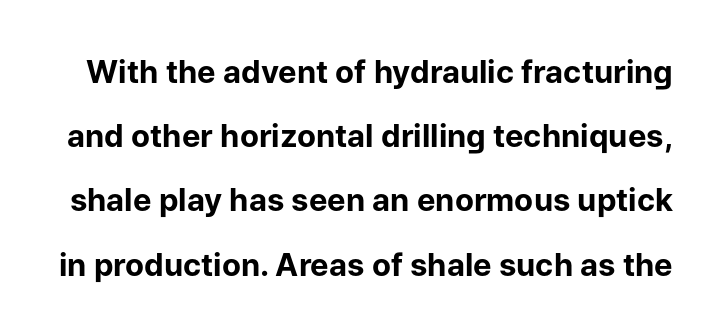
Nope, no serifs anywhere on these letters. Varying glyph widths throughout — classic text-font behaviour. Every stem runs plumb, perpendicular to the baseline. Between one letter and the next there's only the usual sliver of space.
